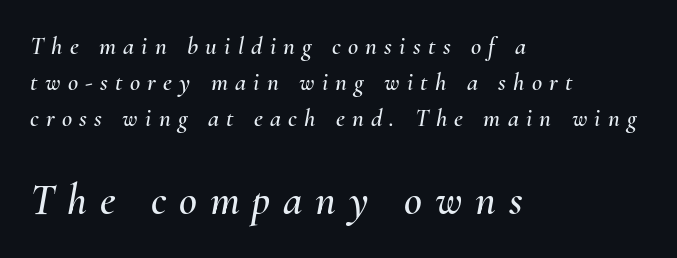
Q: Is the text italic (slanted)? A: Yes, it leans right by about 10 degrees.
Q: Is the text underlined? A: No.
Q: How is the paragraph aligned? A: Left-aligned.
Q: Is the spacing between letters normal or unusually wide? A: Unusually wide.
Q: Is the spacing between lines tight, normal or loose? A: Normal.
Q: Which block of text is set in a larger size, the first (top) or the second (bottom)? A: The second (bottom) one.
Q: Width (condensed, normal, or wide)? A: Normal.
Q: Stroke contrast? A: Medium.
Q: x-height? A: Small.
Q: Monospaced? A: No.
